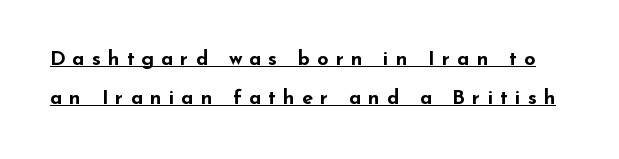
Q: Is the text bold? A: Yes.
Q: Is the text italic (slanted)? A: No, it is upright.
Q: Is the text underlined? A: Yes.
Q: Is the spacing between letters normal or unusually wide? A: Unusually wide.
Q: Is the spacing between lines tight, normal or loose? A: Loose.
